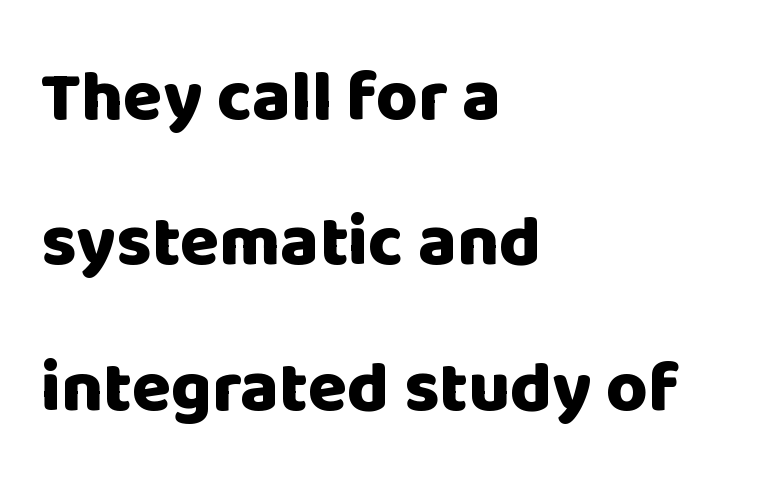
Q: Is the text bold? A: Yes.
Q: Is the text italic (slanted)? A: No, it is upright.
Q: Is the typeface a serif or a sans-serif typeface? A: Sans-serif.
Q: Is the text underlined? A: No.
Q: How is the paragraph aligned? A: Left-aligned.
Q: Is the spacing between letters normal or unusually wide? A: Normal.
Q: Is the spacing between lines tight, normal or loose? A: Loose.
Q: Width (condensed, normal, or wide)? A: Normal.
Q: Stroke contrast? A: Low.
Q: x-height? A: Large.
Q: Monospaced? A: No.
